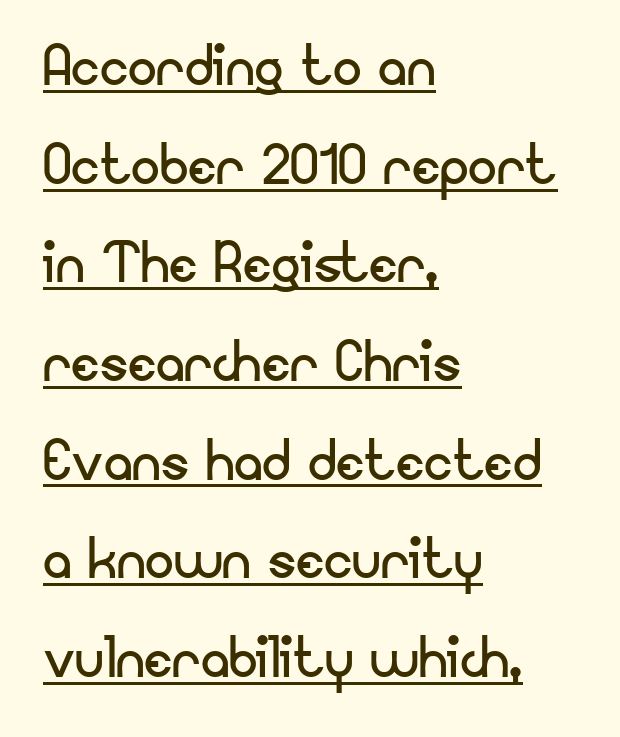
How would I describe the line gaps? Plain and ordinary. The rendering uses natural spacing where letterforms have individual widths. Font category for this specimen: sans-serif. Every word sits above its own underline. Every stem runs plumb, perpendicular to the baseline.
